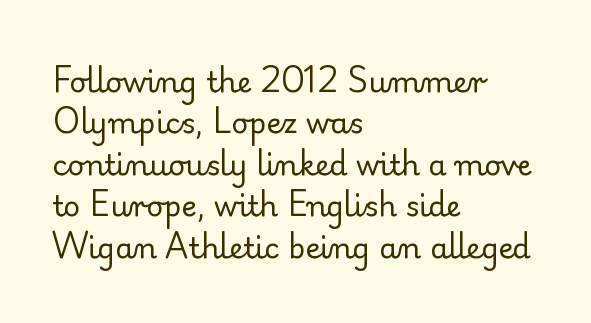
Decoration check: the copy has no underline. Bold? No — there's no thickening of the strokes. The lines in this sample share a left origin and differ only in where they stop. The axis of the letterforms is exactly vertical. Each letter's strokes conclude with small projecting serifs.
